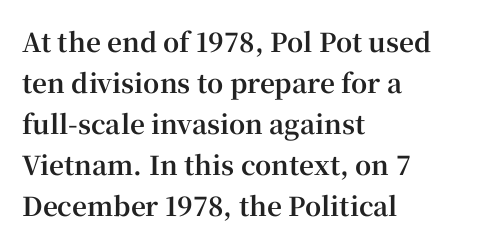
The image shows 26 px bold type, upright; set left-aligned, normal line spacing (1.58x), normal letter spacing, not underlined.
